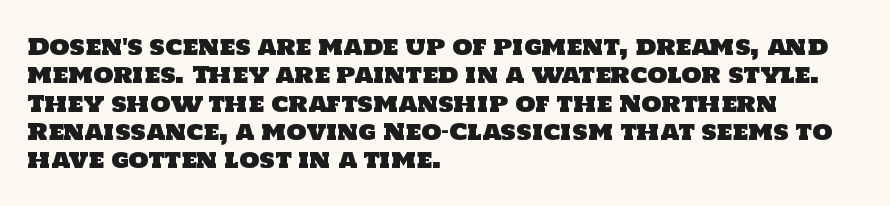
{"underline": "no", "align": "left", "line_spacing_ratio": 1.23, "letter_spacing": "normal", "letter_spacing_em": 0.0, "glyph_px": 23}
